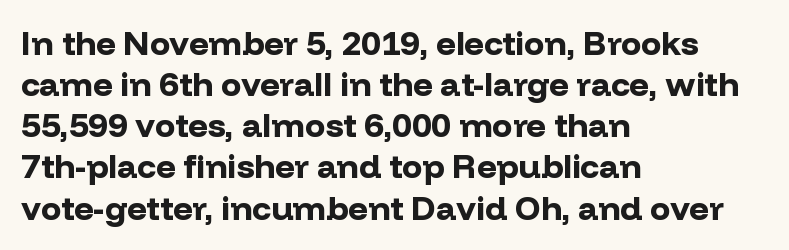
The image shows 34 px bold sans-serif type, upright; set left-aligned, line spacing 1.21x, normal letter spacing, not underlined; low stroke contrast and a medium x-height.
